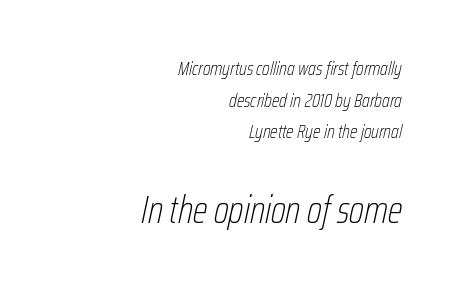
The image shows 39 px thin, condensed type, italic (leaning right); set right-aligned, normal line spacing (1.58x), normal letter spacing, not underlined; the second (bottom) block is 1.95x larger; low stroke contrast and a medium x-height.
